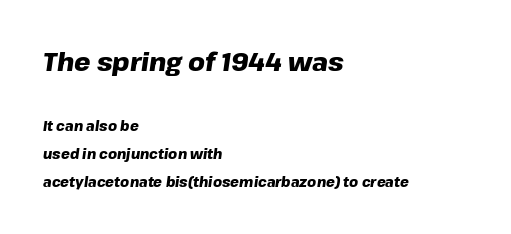
Q: Is the text bold? A: Yes.
Q: Is the text italic (slanted)? A: Yes, it leans right by about 8 degrees.
Q: Is the text underlined? A: No.
Q: How is the paragraph aligned? A: Left-aligned.
Q: Is the spacing between letters normal or unusually wide? A: Normal.
Q: Is the spacing between lines tight, normal or loose? A: Loose.
Q: Which block of text is set in a larger size, the first (top) or the second (bottom)? A: The first (top) one.
